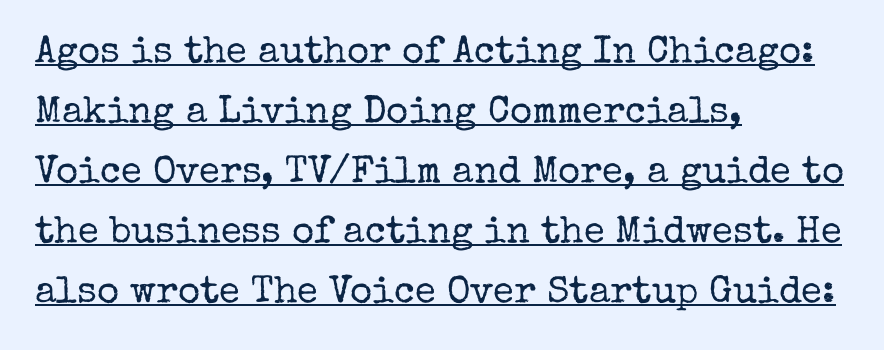
In designer terms, the underline attribute is active on this setting. In terms of letterspacing, this is plain default setting. Where is the straight margin? On the left. These glyphs show unthickened strokes, regular width or finer.
